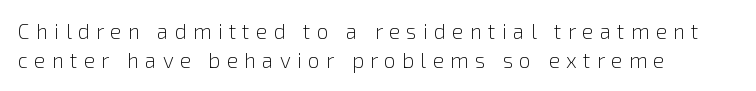
Q: Is the text bold? A: No.
Q: Is the text italic (slanted)? A: No, it is upright.
Q: Is the text underlined? A: No.
Q: How is the paragraph aligned? A: Left-aligned.
Q: Is the spacing between letters normal or unusually wide? A: Unusually wide.
Q: Is the spacing between lines tight, normal or loose? A: Normal.
